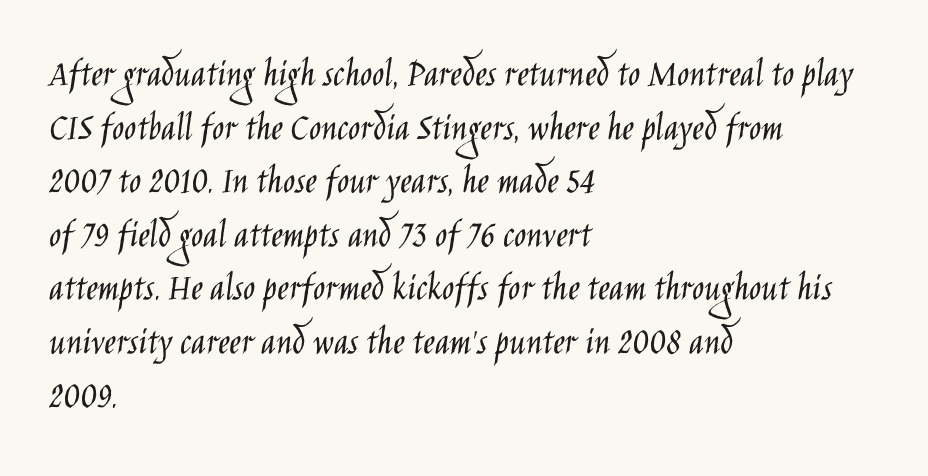
In terms of leading, this rendering sits right in the middle. The weight would be labelled regular, book, light, or lighter still. Anything drawn beneath the words? Only blank space. Check where the strokes stop: nothing finishes them off — pure sans.
